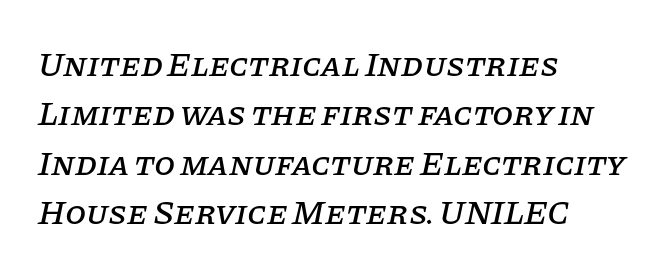
{"serif": "yes", "italic": "yes", "lean": "right", "slant_degrees": 11, "width": "normal", "stroke_contrast": "low", "x_height": "large", "monospaced": "no", "underline": "no", "align": "left", "line_spacing": "normal", "line_spacing_ratio": 1.45, "letter_spacing": "normal", "letter_spacing_em": 0.0, "glyph_px": 34}
